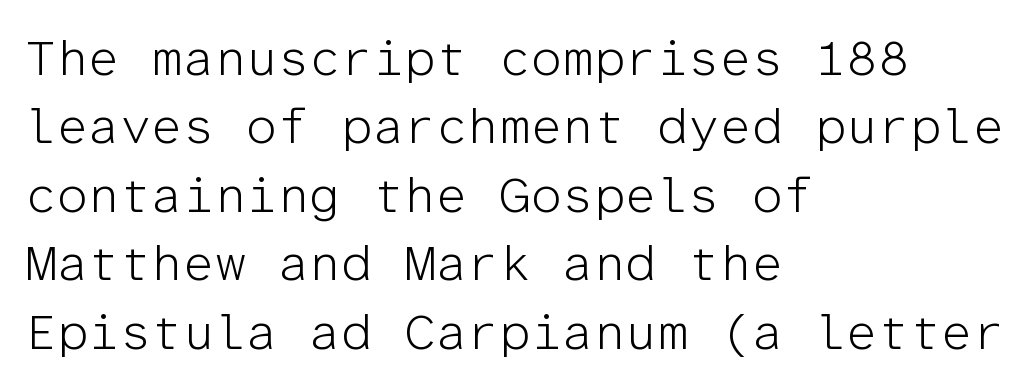
Q: Is the text bold? A: No.
Q: Is the text italic (slanted)? A: No, it is upright.
Q: Is the typeface a serif or a sans-serif typeface? A: Sans-serif.
Q: Is the text underlined? A: No.
Q: How is the paragraph aligned? A: Left-aligned.
Q: Is the spacing between letters normal or unusually wide? A: Normal.
Q: Is the spacing between lines tight, normal or loose? A: Normal.
Q: Width (condensed, normal, or wide)? A: Normal.
Q: Stroke contrast? A: Low.
Q: x-height? A: Medium.
Q: Monospaced? A: Yes.
